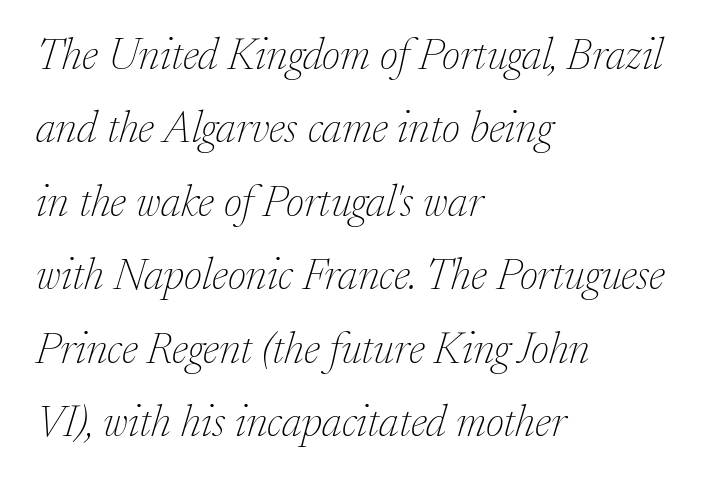
This rendering uses left alignment, leaving the right contour irregular. The text was rendered using a seriffed face with decorative stroke endings. Stroke thickness stays within the range of a standard reading face or lighter. In terms of posture, this sample is oblique.
